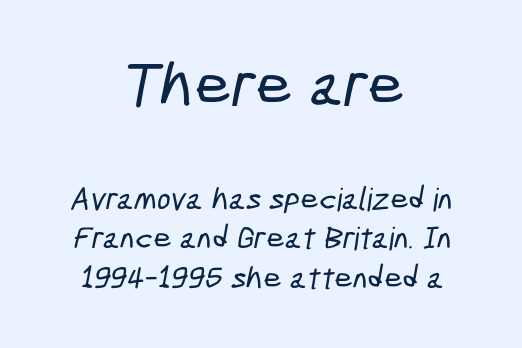
Q: Is the typeface a serif or a sans-serif typeface? A: Sans-serif.
Q: Is the text underlined? A: No.
Q: How is the paragraph aligned? A: Centered.
Q: Is the spacing between letters normal or unusually wide? A: Normal.
Q: Which block of text is set in a larger size, the first (top) or the second (bottom)? A: The first (top) one.
Q: Width (condensed, normal, or wide)? A: Condensed.
Q: Stroke contrast? A: Low.
Q: x-height? A: Medium.
Q: Monospaced? A: No.
